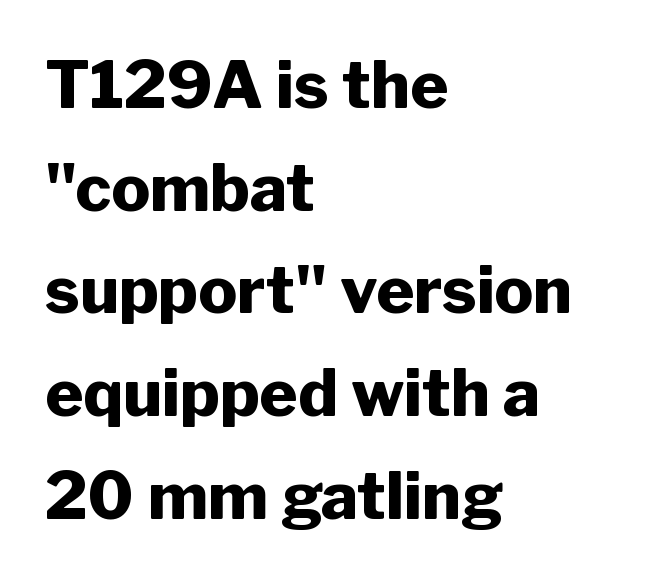
{"serif": "no", "italic": "no", "bold": "yes", "weight": "heavy", "width": "normal", "stroke_contrast": "low", "x_height": "medium", "monospaced": "no", "underline": "no", "align": "left", "line_spacing": "normal", "line_spacing_ratio": 1.58, "letter_spacing": "normal", "letter_spacing_em": 0.0, "glyph_px": 65}
